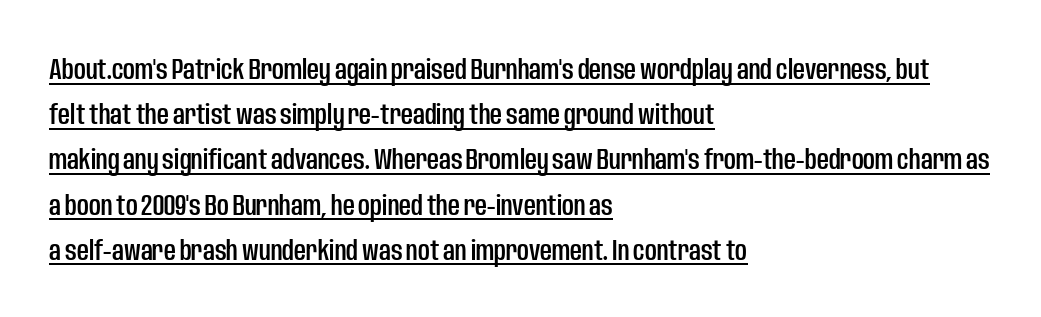
{"serif": "no", "italic": "no", "width": "condensed", "stroke_contrast": "low", "x_height": "large", "monospaced": "no", "underline": "yes", "align": "left", "line_spacing": "normal", "line_spacing_ratio": 1.56, "letter_spacing": "normal", "letter_spacing_em": 0.0, "glyph_px": 29}
